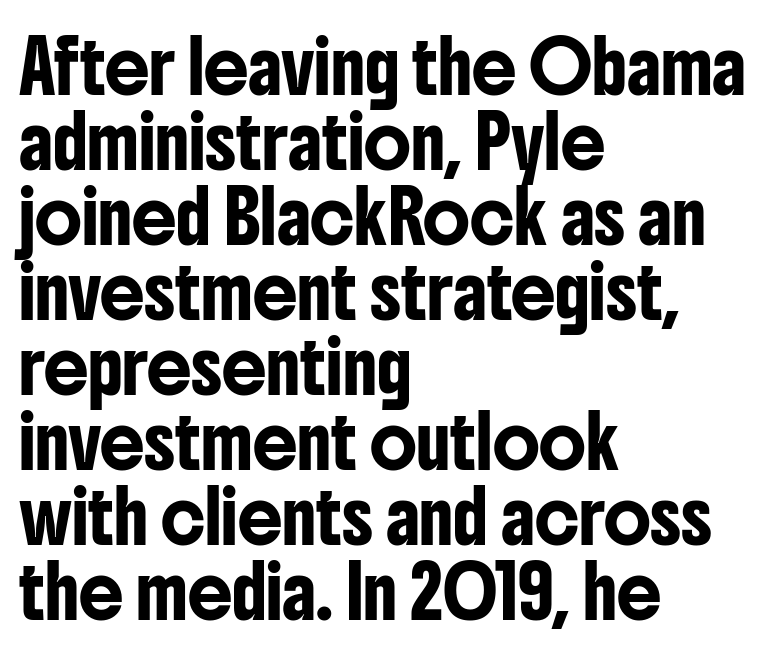
{"serif": "no", "italic": "no", "width": "condensed", "stroke_contrast": "low", "x_height": "medium", "monospaced": "no", "underline": "no", "align": "left", "line_spacing": "normal", "line_spacing_ratio": 1.5, "letter_spacing": "normal", "letter_spacing_em": 0.0, "glyph_px": 50}
